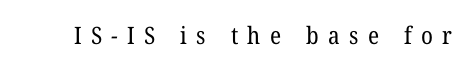
The image shows 24 px text type; set unusually wide letter spacing (+0.39 em), not underlined.
